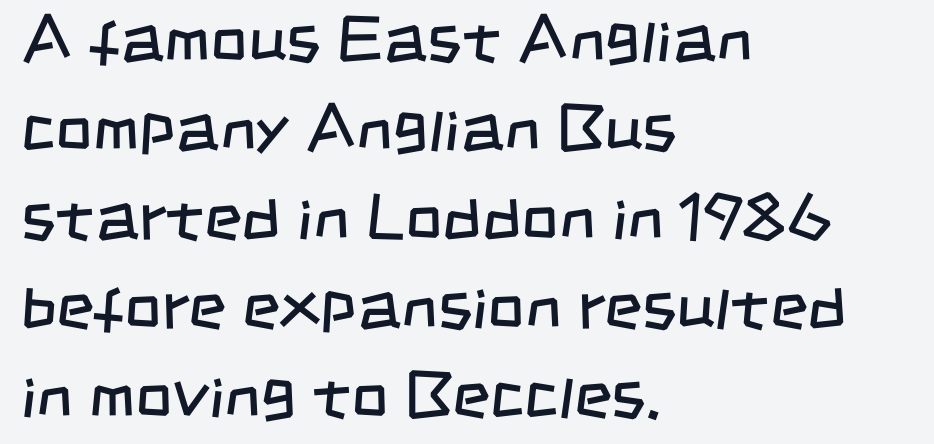
The image shows 65 px regular-weight, condensed sans-serif type; set left-aligned, normal line spacing (1.37x), normal letter spacing, not underlined; low stroke contrast and a large x-height.
